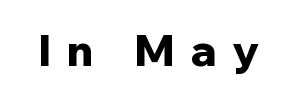
The image shows 43 px bold sans-serif type, upright; set unusually wide letter spacing (+0.38 em), not underlined; low stroke contrast and a medium x-height.
